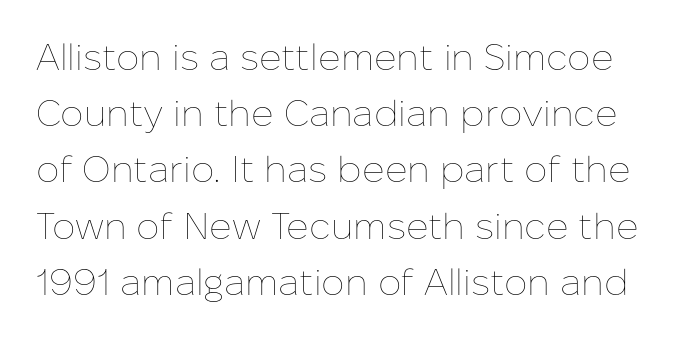
Quick note: underline off. This sample has the flowing, uneven cadence of proportional lettering. Compared with typical body copy, the letter spacing here is the same. Unlike italic type, these characters show no tilt at all. Letters have the restrained weight of plain body copy at most.
